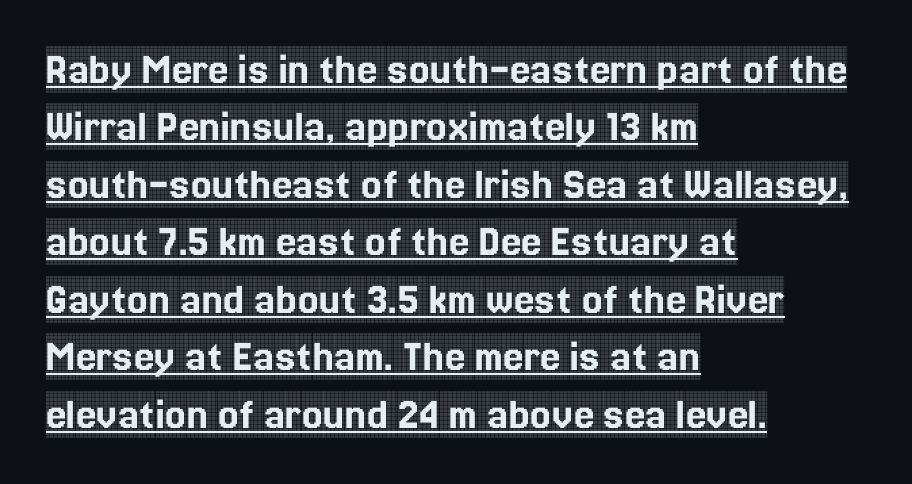
Line spacing here is normal. Is this a fixed-width face? No — the glyphs have proportional, varying widths. Has an underline been added? It has. Caption: standard tracking, unaltered. The typeface chosen for these lines features serifs.
